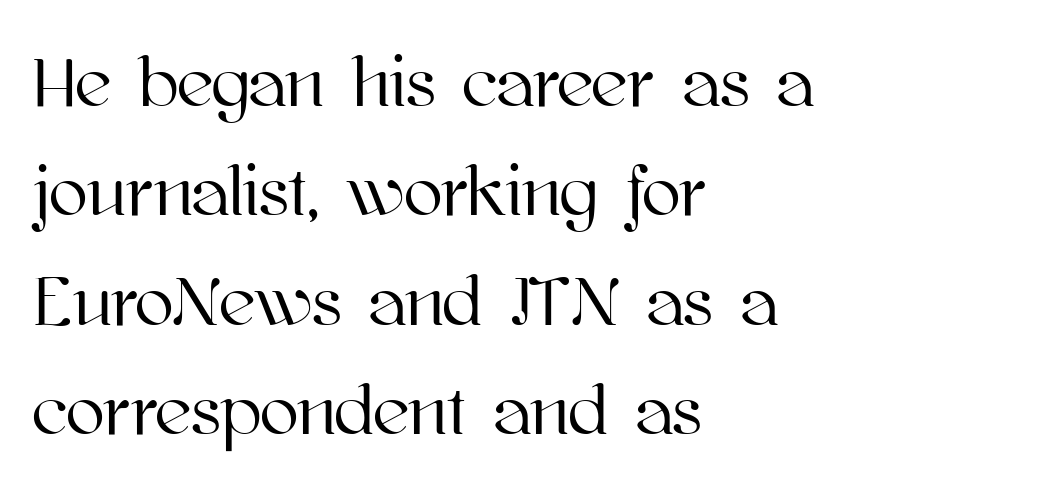
Q: Is the text italic (slanted)? A: No, it is upright.
Q: Is the text underlined? A: No.
Q: How is the paragraph aligned? A: Left-aligned.
Q: Is the spacing between letters normal or unusually wide? A: Normal.
Q: Is the spacing between lines tight, normal or loose? A: Normal.
Q: Width (condensed, normal, or wide)? A: Normal.
Q: Stroke contrast? A: High.
Q: x-height? A: Medium.
Q: Monospaced? A: No.
